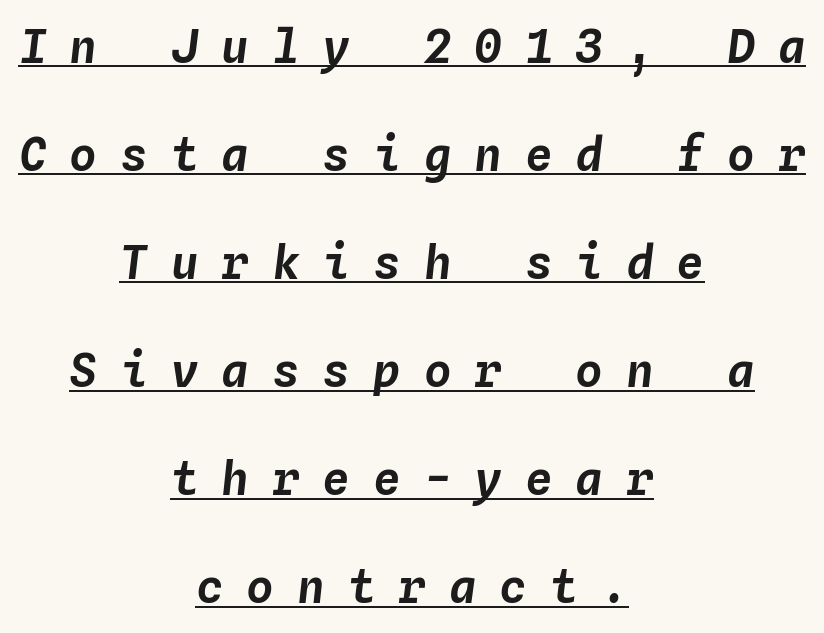
Q: Is the text italic (slanted)? A: Yes, it leans right by about 4 degrees.
Q: Is the text underlined? A: Yes.
Q: How is the paragraph aligned? A: Centered.
Q: Is the spacing between letters normal or unusually wide? A: Unusually wide.
Q: Is the spacing between lines tight, normal or loose? A: Loose.
Q: Width (condensed, normal, or wide)? A: Normal.
Q: Stroke contrast? A: Low.
Q: x-height? A: Medium.
Q: Monospaced? A: Yes.
